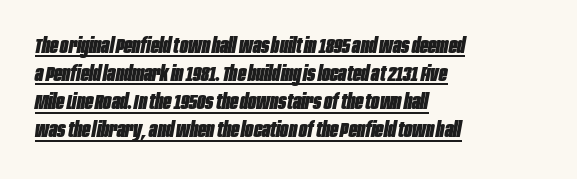
The whole block is typeset with a tilt. Beneath each row of characters lies a ruled line. The lines sit at an ordinary, default distance from one another. Each glyph is drawn with heavy, bold strokes. Alignment: flush left.
